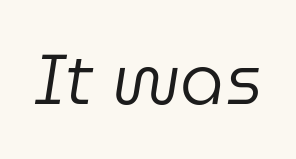
The image shows 70 px regular-weight type, italic (leaning right); set normal letter spacing, not underlined; low stroke contrast and a medium x-height.
